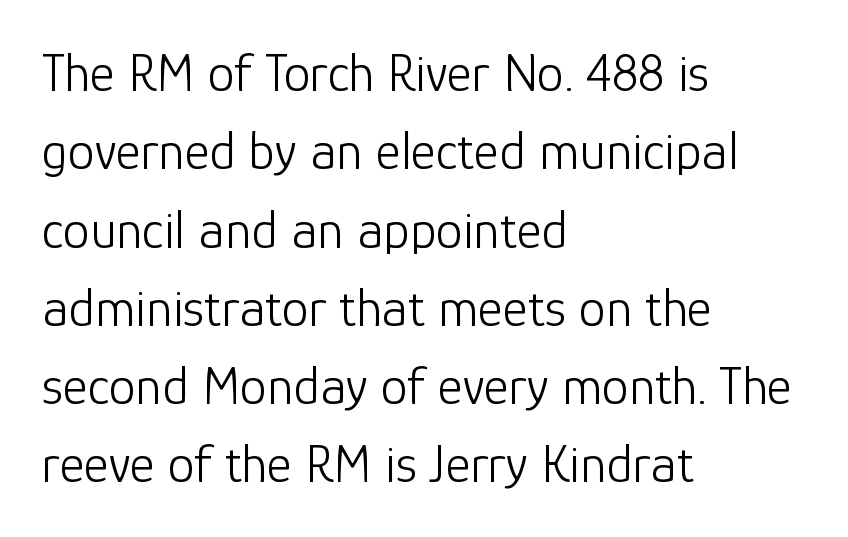
Q: Is the text bold? A: No.
Q: Is the text italic (slanted)? A: No, it is upright.
Q: Is the typeface a serif or a sans-serif typeface? A: Sans-serif.
Q: Is the text underlined? A: No.
Q: How is the paragraph aligned? A: Left-aligned.
Q: Is the spacing between letters normal or unusually wide? A: Normal.
Q: Is the spacing between lines tight, normal or loose? A: Normal.
Q: Width (condensed, normal, or wide)? A: Normal.
Q: Stroke contrast? A: Low.
Q: x-height? A: Medium.
Q: Monospaced? A: No.
